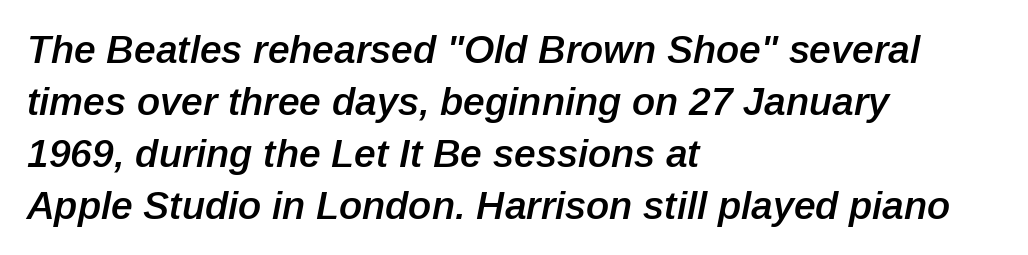
Q: Is the text bold? A: Semi-bold.
Q: Is the text italic (slanted)? A: Yes, it leans right by about 12 degrees.
Q: Is the text underlined? A: No.
Q: How is the paragraph aligned? A: Left-aligned.
Q: Is the spacing between letters normal or unusually wide? A: Normal.
Q: Is the spacing between lines tight, normal or loose? A: Normal.
Q: Width (condensed, normal, or wide)? A: Normal.
Q: Stroke contrast? A: Low.
Q: x-height? A: Medium.
Q: Monospaced? A: No.
